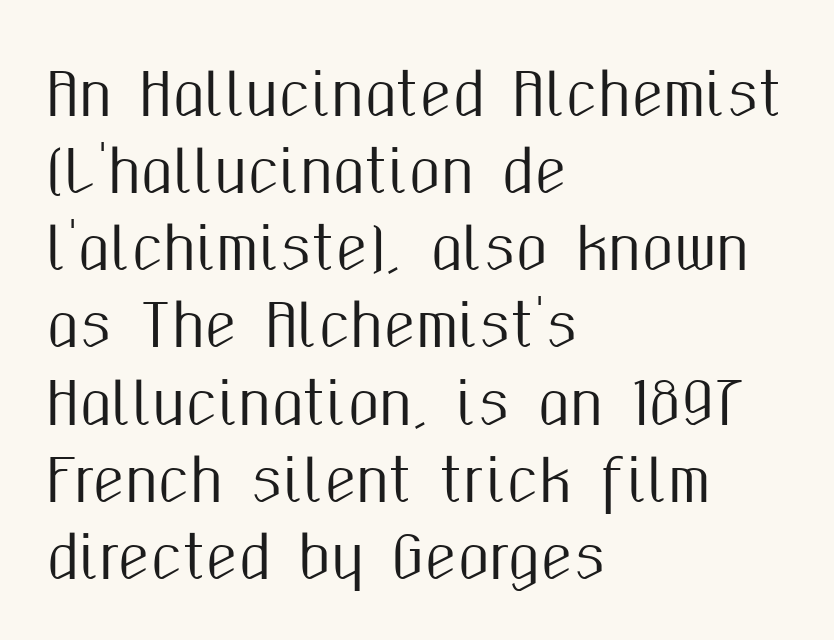
The image shows 58 px condensed sans-serif type, upright; set left-aligned, normal line spacing (1.33x), normal letter spacing, not underlined; medium stroke contrast and a medium x-height.
